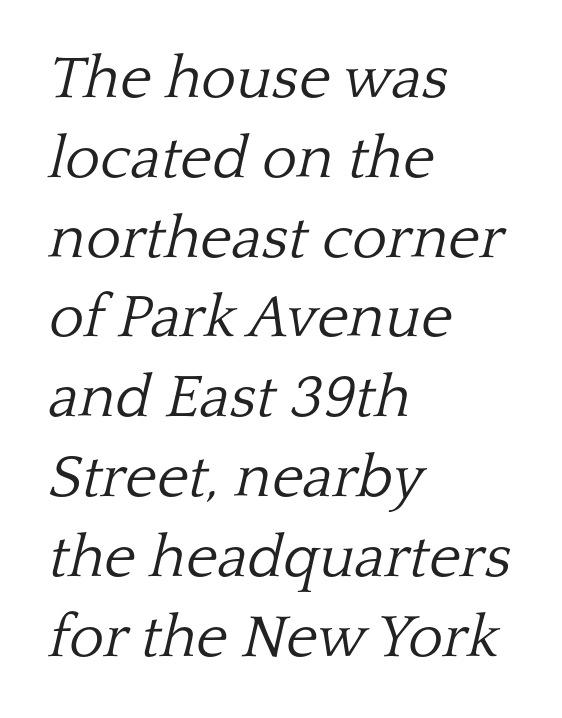
These lines stack with their left ends in a neat column. A typesetter would call this zero additional tracking. Check the space under the baseline: it is left empty. Examine the stroke ends and you'll spot serifs. Style check: oblique. Caption: face not bold, strokes unweighted.
